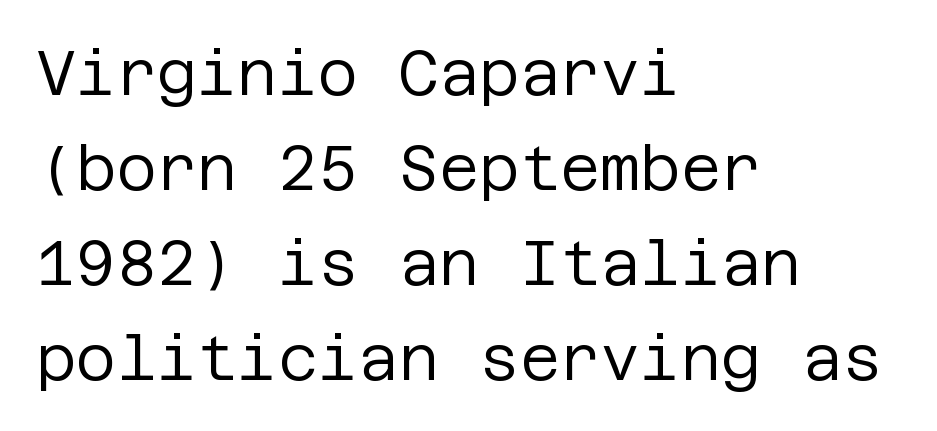
What's the leading like? Ordinary, nothing unusual. Plain, unruled lines of type. Examine the stroke ends and you'll find no serifs. The horizontal fit of the characters is conventional and even. If you drew a ruler down the left edge, every line would touch it. The letterforms sit at book weight or below.
